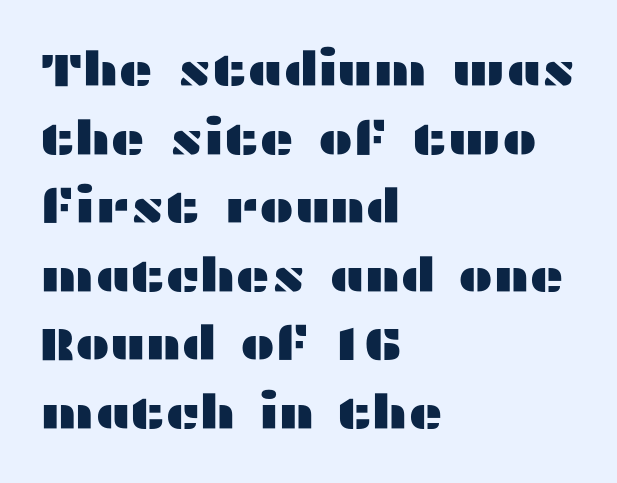
{"serif": "no", "italic": "no", "width": "wide", "stroke_contrast": "medium", "x_height": "medium", "monospaced": "no", "underline": "no", "align": "left", "line_spacing": "normal", "line_spacing_ratio": 1.46, "letter_spacing": "normal", "letter_spacing_em": 0.0, "glyph_px": 47}
